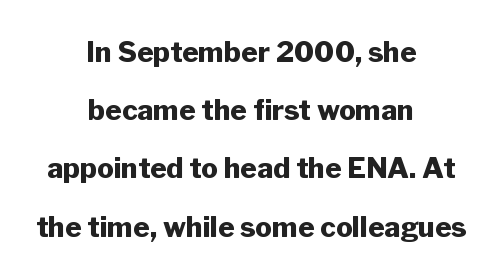
The image shows 28 px heavy sans-serif type, upright; set centered, loose line spacing (2.08x), normal letter spacing, not underlined; low stroke contrast and a medium x-height.
